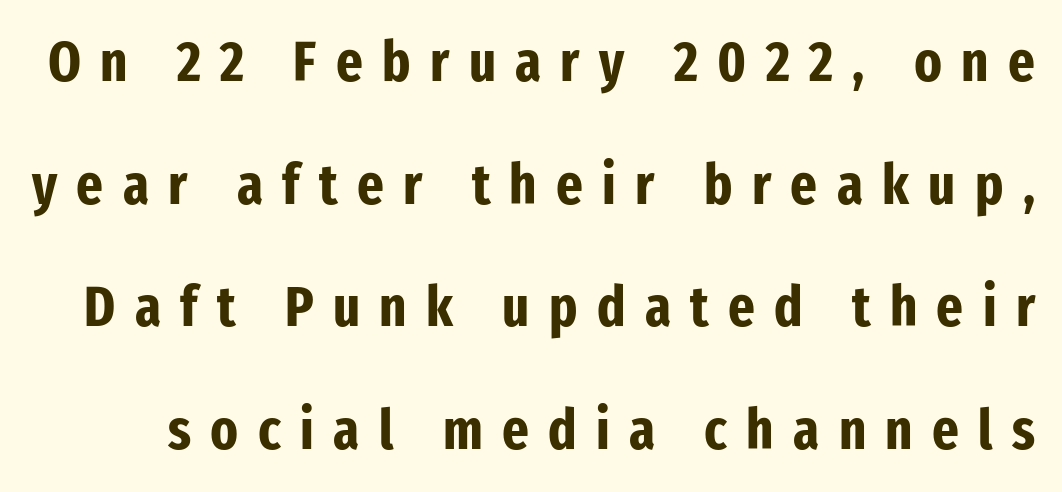
The image shows 57 px bold, condensed sans-serif type, upright; set loose line spacing (2.15x), unusually wide letter spacing (+0.34 em), not underlined; low stroke contrast and a medium x-height.
